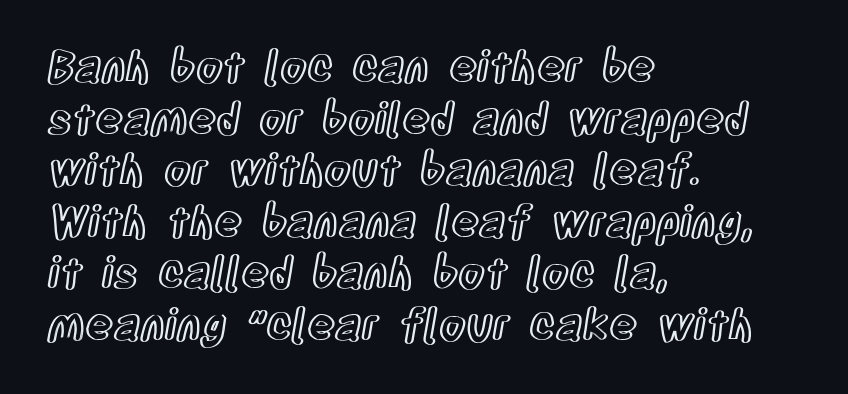
The passage shown is not underscored anywhere. Which margin do the lines hug? The left one — the right edge is uneven. Compared with typical body copy, the letter spacing here is the same. The face used here is proportionally spaced, like ordinary book or web type.
